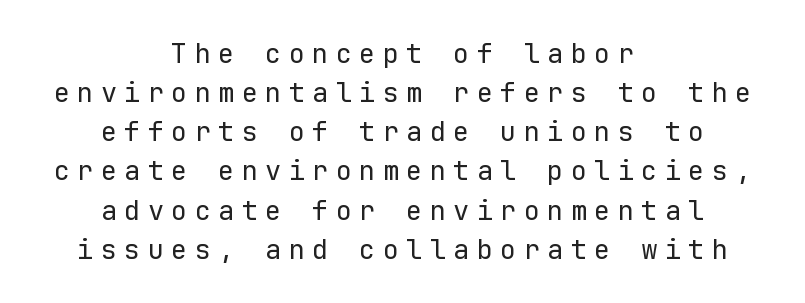
This is not heavy type; no bold has been used. Notice how the stems are strictly vertical — no italics here. These lines are centered, leaving both edges ragged. The words here are not underlined. Students, observe: this is what conventionally led text looks like.
